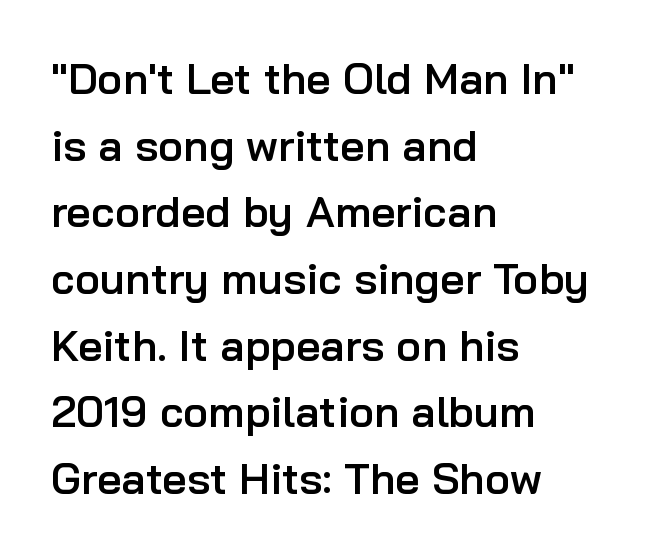
{"serif": "no", "italic": "no", "bold": "semi", "weight": "semibold", "width": "normal", "stroke_contrast": "low", "x_height": "medium", "monospaced": "no", "underline": "no", "align": "left", "line_spacing": "normal", "line_spacing_ratio": 1.55, "letter_spacing": "normal", "letter_spacing_em": 0.0, "glyph_px": 43}
